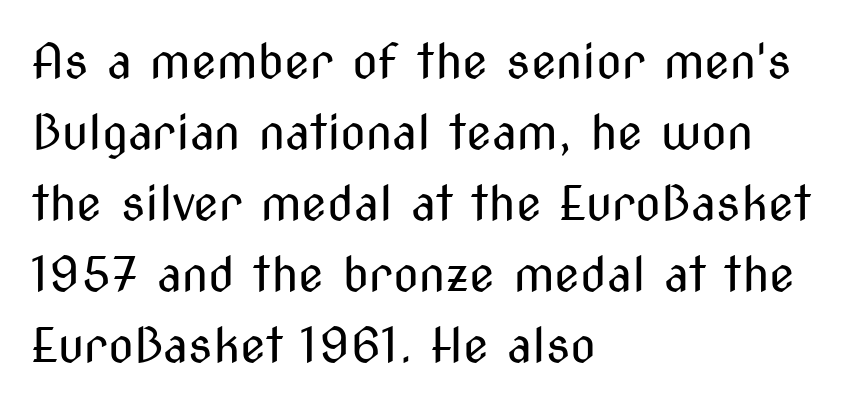
{"serif": "no", "italic": "no", "bold": "no", "weight": "regular", "width": "condensed", "stroke_contrast": "medium", "x_height": "medium", "monospaced": "no", "underline": "no", "align": "left", "line_spacing": "normal", "line_spacing_ratio": 1.51, "letter_spacing": "normal", "letter_spacing_em": 0.0, "glyph_px": 47}
